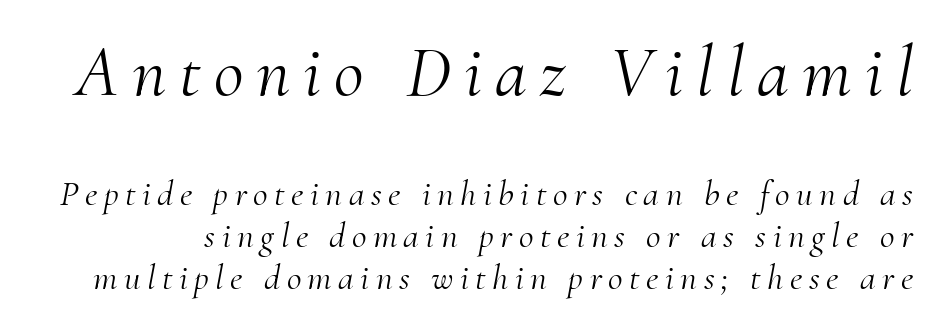
{"serif": "yes", "italic": "yes", "lean": "right", "slant_degrees": 10, "bold": "no", "weight": "light", "width": "normal", "stroke_contrast": "medium", "x_height": "small", "monospaced": "no", "underline": "no", "line_spacing_ratio": 1.17, "larger_block": "first", "size_ratio": 2.03, "glyph_px": 73}
